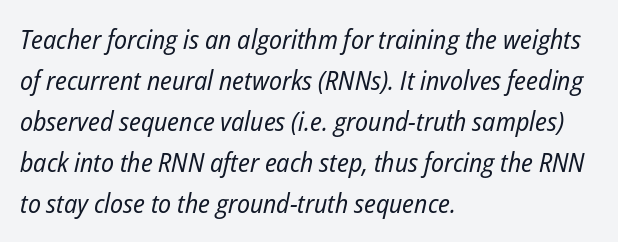
{"italic": "yes", "lean": "right", "slant_degrees": 12, "bold": "no", "underline": "no", "align": "left", "line_spacing": "normal", "line_spacing_ratio": 1.52, "letter_spacing": "normal", "letter_spacing_em": 0.0, "glyph_px": 27}
